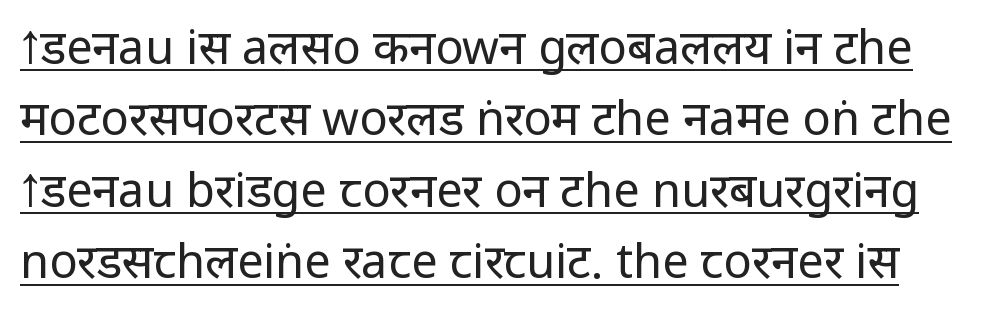
The typesetting does not lean heavy: it is not bold. Here the designer chose a conventional face with non-uniform glyph widths. The text was rendered using a sans face with plain stroke endings. Caption: lettering with a line underneath. Vertical strokes here are truly vertical.
